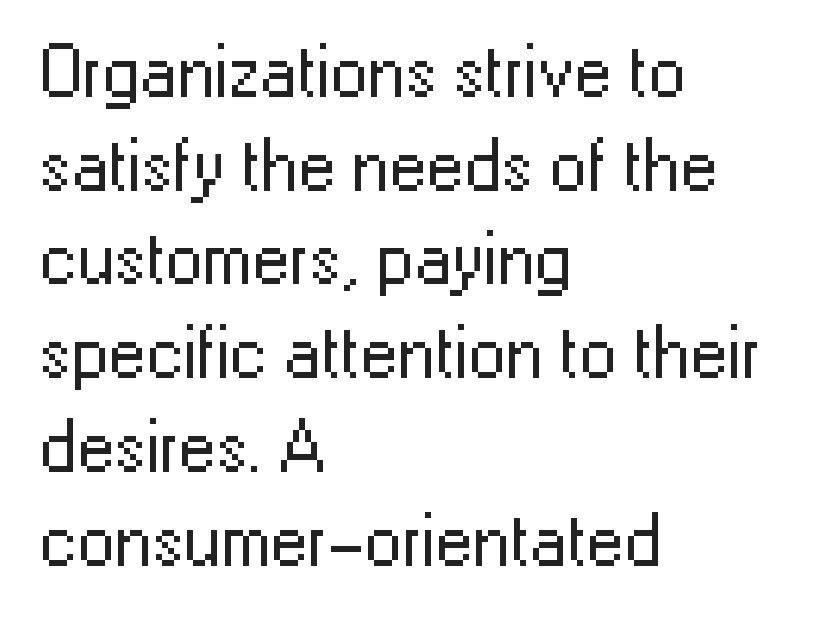
A light-to-regular cut is what we see here. The type sits square on the baseline with zero lean. The leading is moderate, giving the passage an even texture. The baseline area is clear. The paragraph shown leans on its left margin.
